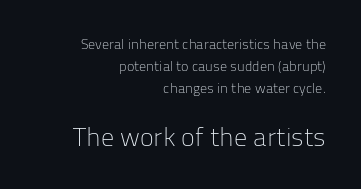
The passage shown is not underscored anywhere. Between these two stacked blocks, the lower one wins on size. Honestly, the letter spacing is just normal — you wouldn't notice it. Vertical strokes here are truly vertical. On a weight scale, this lands at 450 or below.
